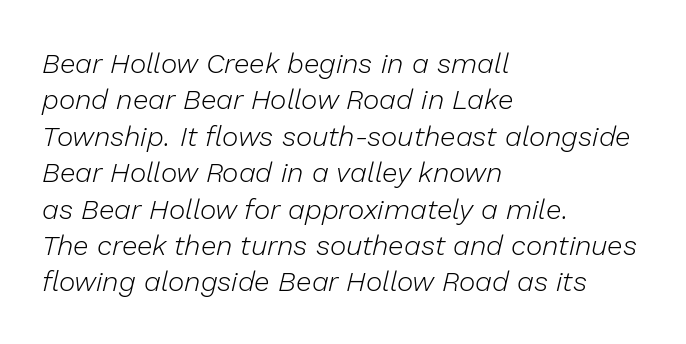
Note the varied advance widths — an 'i' is clearly narrower than an 'm'. Between one letter and the next there's only the usual sliver of space. Is the stroke heavy? The answer is a plain regular-or-lighter. The text block is weighted toward the left margin, trailing off unevenly rightward.
